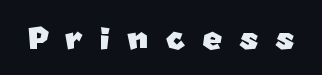
{"serif": "no", "width": "normal", "stroke_contrast": "low", "x_height": "large", "monospaced": "no", "underline": "no", "letter_spacing": "wide", "letter_spacing_em": 0.41, "glyph_px": 42}
